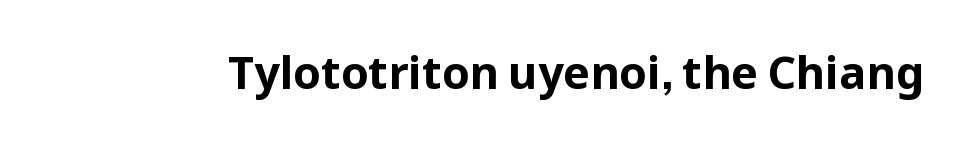
{"serif": "no", "italic": "no", "bold": "yes", "weight": "bold", "width": "normal", "stroke_contrast": "low", "x_height": "medium", "monospaced": "no", "underline": "no", "letter_spacing": "normal", "letter_spacing_em": 0.0, "glyph_px": 45}
